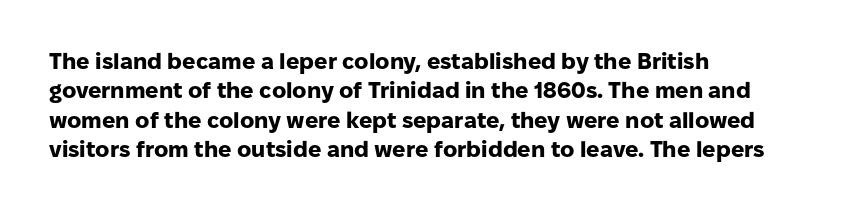
Q: Is the text bold? A: Yes.
Q: Is the text italic (slanted)? A: No, it is upright.
Q: Is the text underlined? A: No.
Q: How is the paragraph aligned? A: Left-aligned.
Q: Is the spacing between letters normal or unusually wide? A: Normal.
Q: Is the spacing between lines tight, normal or loose? A: Normal.
